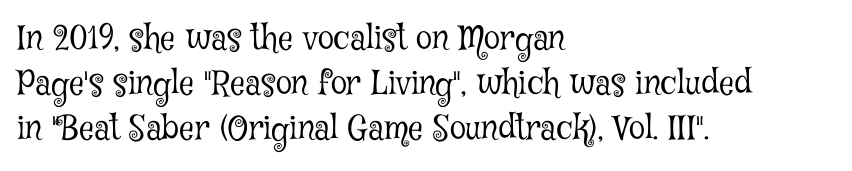
Caption: standard tracking, unaltered. Here the designer chose a conventional face with non-uniform glyph widths. Ordinary non-slanted type is in use. Notice how descenders clear the ascenders below comfortably — that's standard leading. Look at the bottom of the vertical strokes: they flare into serifs here. Where is the straight margin? On the left.
